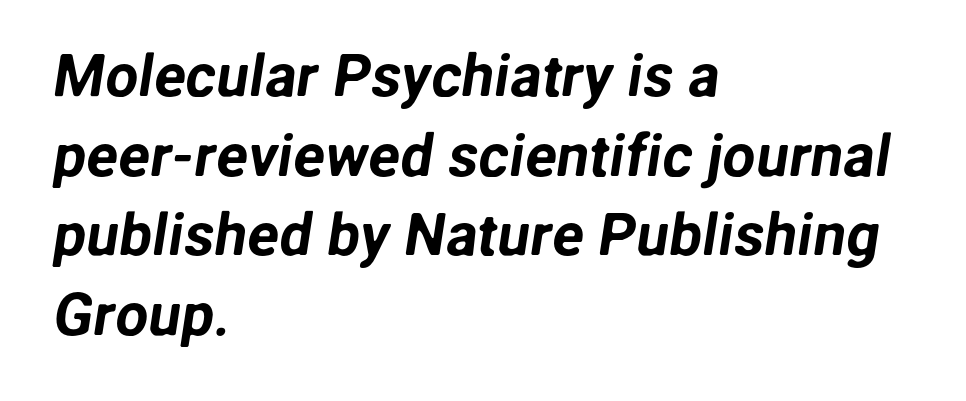
The image shows 59 px sans-serif type; set left-aligned, normal line spacing (1.35x), normal letter spacing, not underlined; low stroke contrast and a medium x-height.
